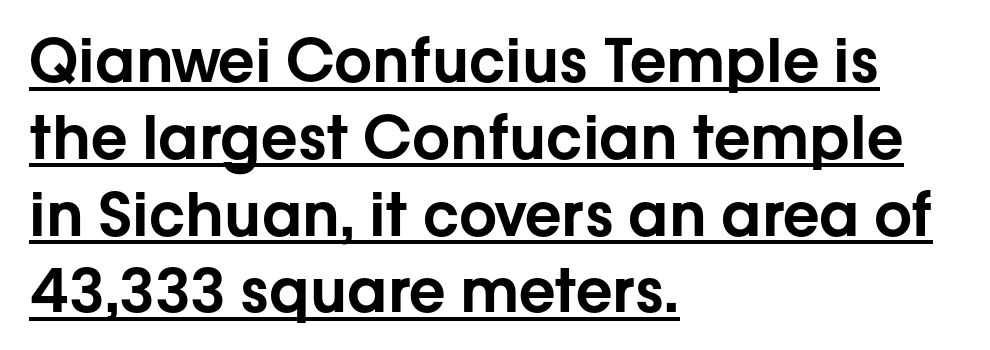
In terms of letterspacing, this is plain default setting. Unlike a traditional serif, this face leaves its strokes unadorned. A rule runs beneath these lines of type. Evenly set lines give the paragraph a standard silhouette.
